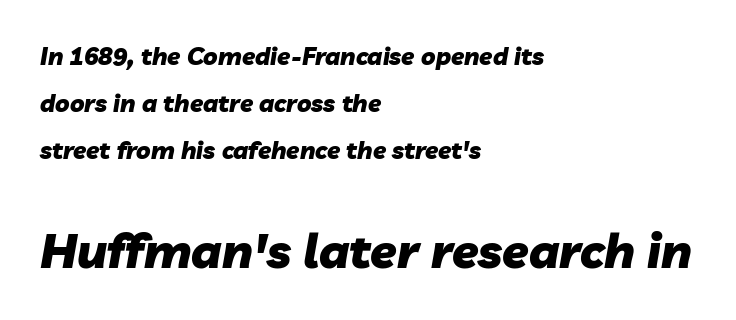
Q: Is the text bold? A: Yes.
Q: Is the text italic (slanted)? A: Yes, it leans right by about 10 degrees.
Q: Is the text underlined? A: No.
Q: How is the paragraph aligned? A: Left-aligned.
Q: Is the spacing between letters normal or unusually wide? A: Normal.
Q: Is the spacing between lines tight, normal or loose? A: Loose.
Q: Which block of text is set in a larger size, the first (top) or the second (bottom)? A: The second (bottom) one.
Q: Width (condensed, normal, or wide)? A: Normal.
Q: Stroke contrast? A: Low.
Q: x-height? A: Medium.
Q: Monospaced? A: No.
